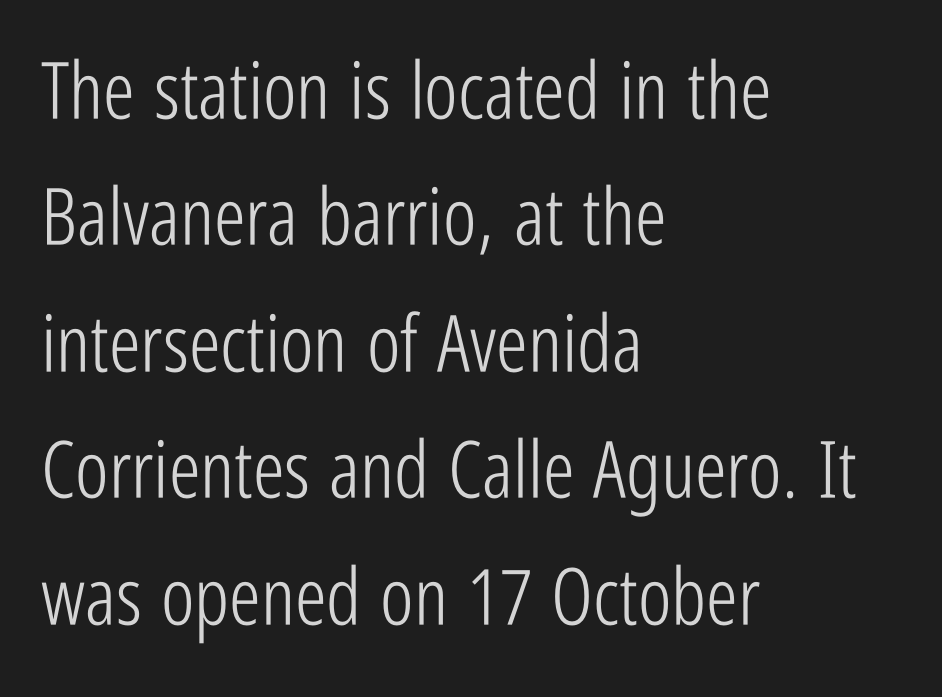
You could not count columns in this text — the font is proportionally spaced. Does the lettering tilt? It doesn't — this is upright. Leading: standard. Serifs: no, the terminals of the letterforms are clean.
